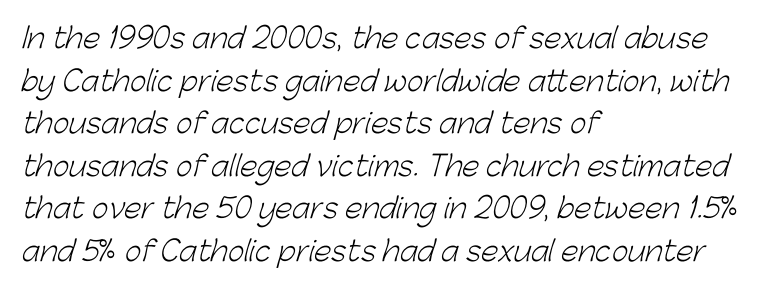
Q: Is the text bold? A: No.
Q: Is the typeface a serif or a sans-serif typeface? A: Sans-serif.
Q: Is the text underlined? A: No.
Q: How is the paragraph aligned? A: Left-aligned.
Q: Is the spacing between letters normal or unusually wide? A: Normal.
Q: Is the spacing between lines tight, normal or loose? A: Normal.
Q: Width (condensed, normal, or wide)? A: Normal.
Q: Stroke contrast? A: Low.
Q: x-height? A: Medium.
Q: Monospaced? A: No.
